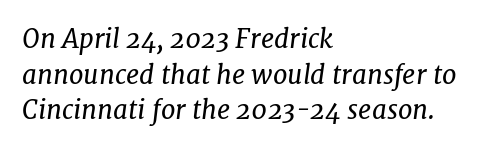
{"italic": "yes", "lean": "right", "slant_degrees": 7, "bold": "no", "underline": "no", "align": "left", "line_spacing": "normal", "line_spacing_ratio": 1.37, "letter_spacing": "normal", "letter_spacing_em": 0.0, "glyph_px": 26}
